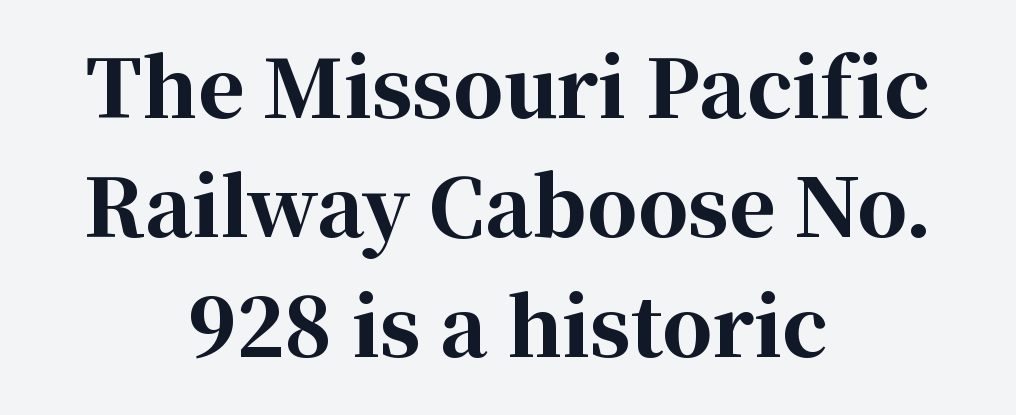
{"serif": "yes", "italic": "no", "bold": "yes", "weight": "bold", "width": "normal", "stroke_contrast": "high", "x_height": "medium", "monospaced": "no", "underline": "no", "align": "center", "line_spacing": "normal", "line_spacing_ratio": 1.51, "letter_spacing": "normal", "letter_spacing_em": 0.0, "glyph_px": 79}
